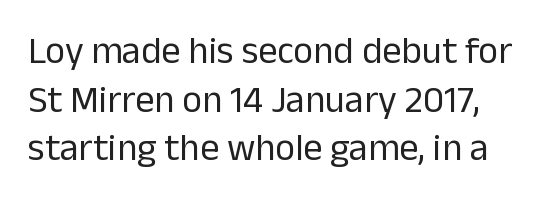
Are there feet on the stems? There aren't — it's a sans. Just letters on the line, the space beneath them empty. Honestly, the letter spacing is just normal — you wouldn't notice it. Is the stroke heavy? The answer is a plain regular-or-lighter. Ordinary non-slanted type is in use. Rows of type keep a routine distance in the vertical direction.
